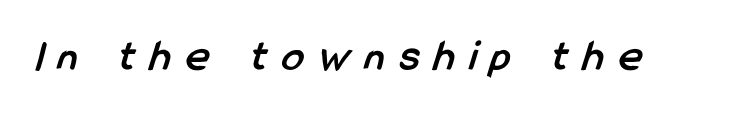
The image shows 44 px semibold, condensed sans-serif type; set unusually wide letter spacing (+0.34 em), not underlined; low stroke contrast and a medium x-height.
